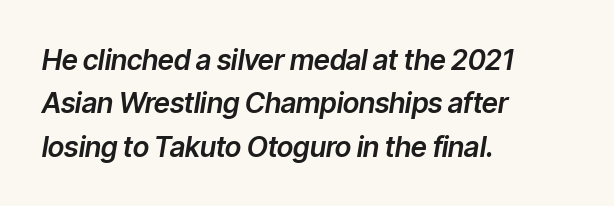
Q: Is the text italic (slanted)? A: Yes, it leans right by about 9 degrees.
Q: Is the text underlined? A: No.
Q: How is the paragraph aligned? A: Left-aligned.
Q: Is the spacing between letters normal or unusually wide? A: Normal.
Q: Is the spacing between lines tight, normal or loose? A: Normal.
Q: Width (condensed, normal, or wide)? A: Normal.
Q: Stroke contrast? A: Low.
Q: x-height? A: Medium.
Q: Monospaced? A: No.
